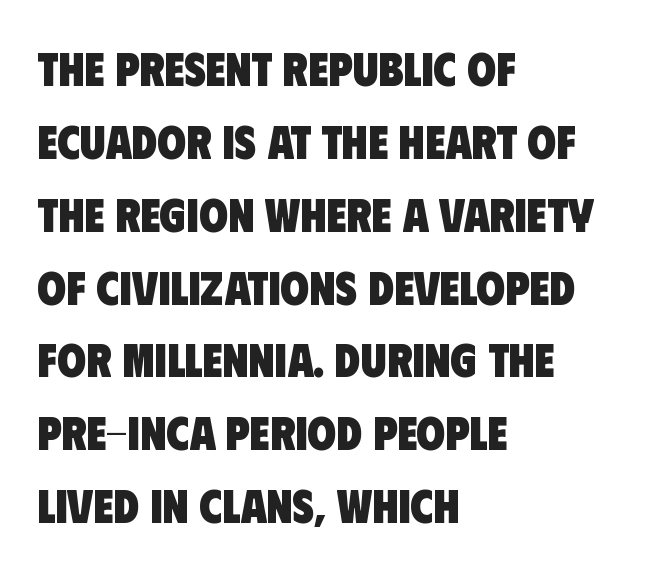
Q: Is the text bold? A: Yes.
Q: Is the typeface a serif or a sans-serif typeface? A: Sans-serif.
Q: Is the text underlined? A: No.
Q: How is the paragraph aligned? A: Left-aligned.
Q: Is the spacing between letters normal or unusually wide? A: Normal.
Q: Is the spacing between lines tight, normal or loose? A: Normal.
Q: Width (condensed, normal, or wide)? A: Condensed.
Q: Stroke contrast? A: Low.
Q: x-height? A: Large.
Q: Monospaced? A: No.
